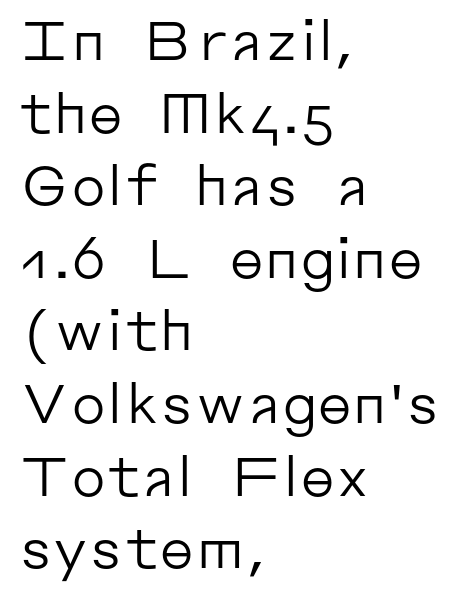
Q: Is the text bold? A: No.
Q: Is the text italic (slanted)? A: No, it is upright.
Q: Is the typeface a serif or a sans-serif typeface? A: Sans-serif.
Q: Is the text underlined? A: No.
Q: How is the paragraph aligned? A: Left-aligned.
Q: Is the spacing between letters normal or unusually wide? A: Normal.
Q: Is the spacing between lines tight, normal or loose? A: Normal.
Q: Width (condensed, normal, or wide)? A: Normal.
Q: Stroke contrast? A: Low.
Q: x-height? A: Medium.
Q: Monospaced? A: No.
